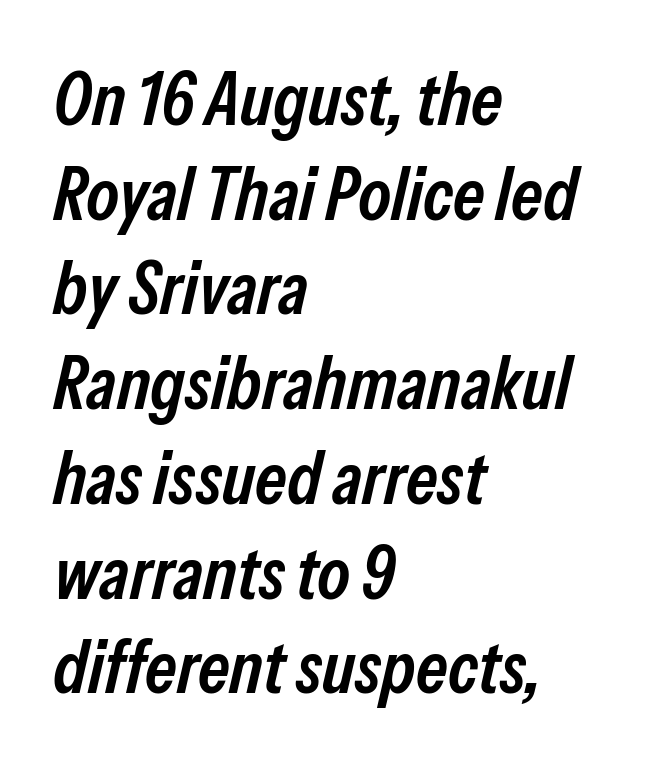
The image shows 74 px semibold, condensed type, italic (leaning right); set left-aligned, normal line spacing (1.28x), normal letter spacing, not underlined; low stroke contrast and a medium x-height.
